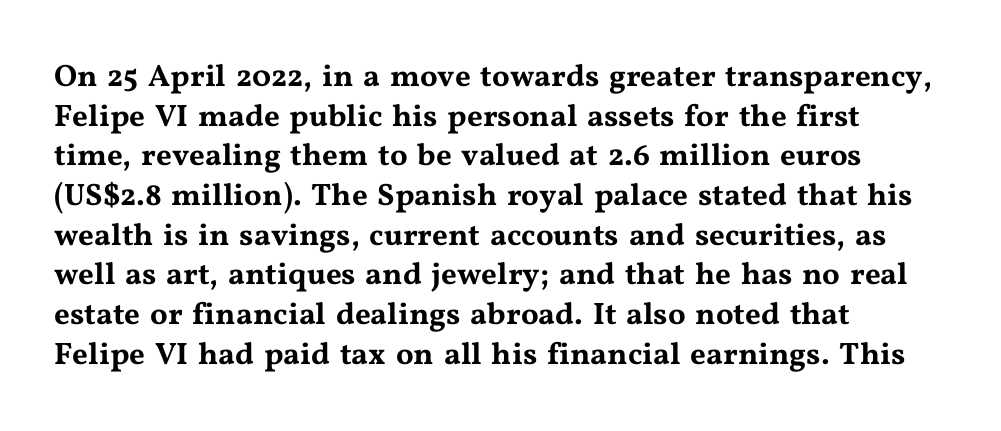
{"serif": "yes", "italic": "no", "width": "wide", "stroke_contrast": "medium", "x_height": "medium", "monospaced": "no", "underline": "no", "align": "left", "line_spacing": "normal", "line_spacing_ratio": 1.28, "letter_spacing": "normal", "letter_spacing_em": 0.0, "glyph_px": 31}
